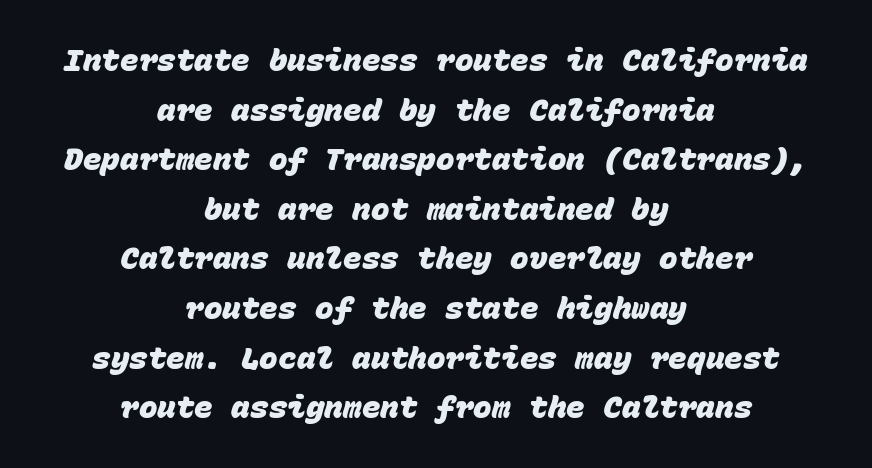
{"serif": "no", "bold": "yes", "weight": "heavy", "width": "normal", "stroke_contrast": "low", "x_height": "large", "monospaced": "yes", "underline": "no", "align": "center", "line_spacing": "normal", "line_spacing_ratio": 1.6, "letter_spacing": "normal", "letter_spacing_em": 0.0, "glyph_px": 31}
